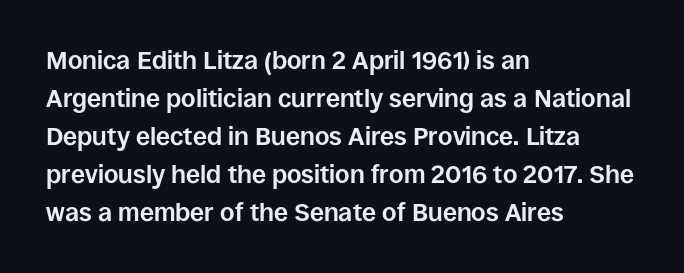
Q: Is the text bold? A: Yes.
Q: Is the text italic (slanted)? A: No, it is upright.
Q: Is the text underlined? A: No.
Q: How is the paragraph aligned? A: Left-aligned.
Q: Is the spacing between letters normal or unusually wide? A: Normal.
Q: Is the spacing between lines tight, normal or loose? A: Normal.
